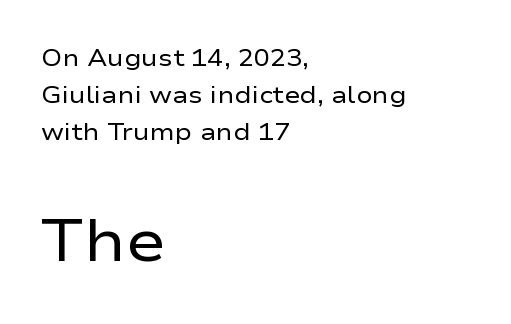
{"serif": "no", "italic": "no", "bold": "no", "weight": "regular", "width": "wide", "stroke_contrast": "low", "x_height": "medium", "monospaced": "no", "underline": "no", "align": "left", "line_spacing": "normal", "line_spacing_ratio": 1.54, "letter_spacing": "normal", "letter_spacing_em": 0.0, "larger_block": "second", "size_ratio": 2.5, "glyph_px": 60}
